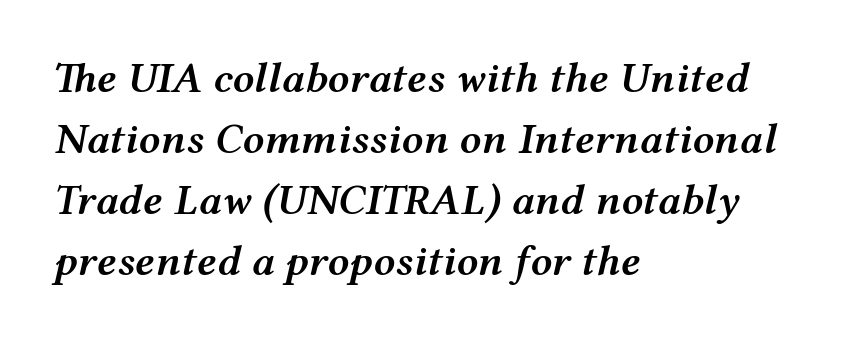
{"italic": "yes", "lean": "right", "slant_degrees": 12, "bold": "semi", "weight": "semibold", "width": "wide", "stroke_contrast": "medium", "x_height": "medium", "monospaced": "no", "underline": "no", "align": "left", "line_spacing": "normal", "line_spacing_ratio": 1.42, "letter_spacing": "normal", "letter_spacing_em": 0.0, "glyph_px": 43}
